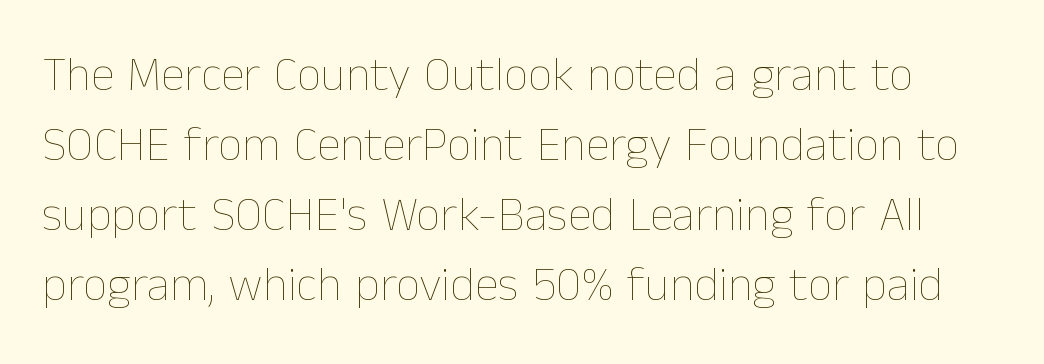
Q: Is the text bold? A: No.
Q: Is the text italic (slanted)? A: No, it is upright.
Q: Is the text underlined? A: No.
Q: Is the spacing between letters normal or unusually wide? A: Normal.
Q: Is the spacing between lines tight, normal or loose? A: Normal.
Q: Width (condensed, normal, or wide)? A: Normal.
Q: Stroke contrast? A: Low.
Q: x-height? A: Medium.
Q: Monospaced? A: No.
